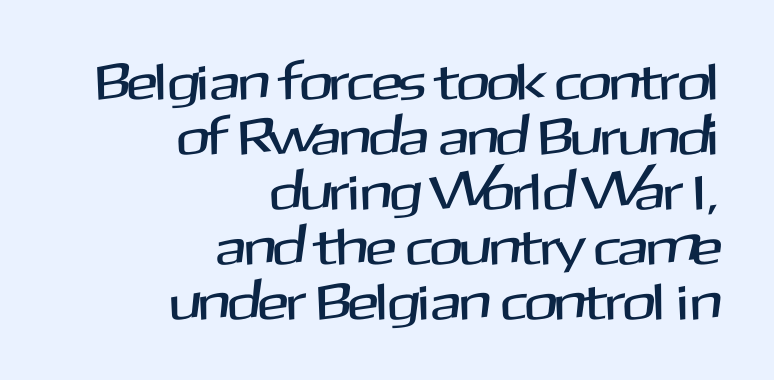
{"serif": "no", "italic": "no", "width": "normal", "stroke_contrast": "medium", "x_height": "medium", "monospaced": "no", "underline": "no", "align": "right", "line_spacing": "tight", "line_spacing_ratio": 1.06, "letter_spacing": "normal", "letter_spacing_em": 0.0, "glyph_px": 52}
